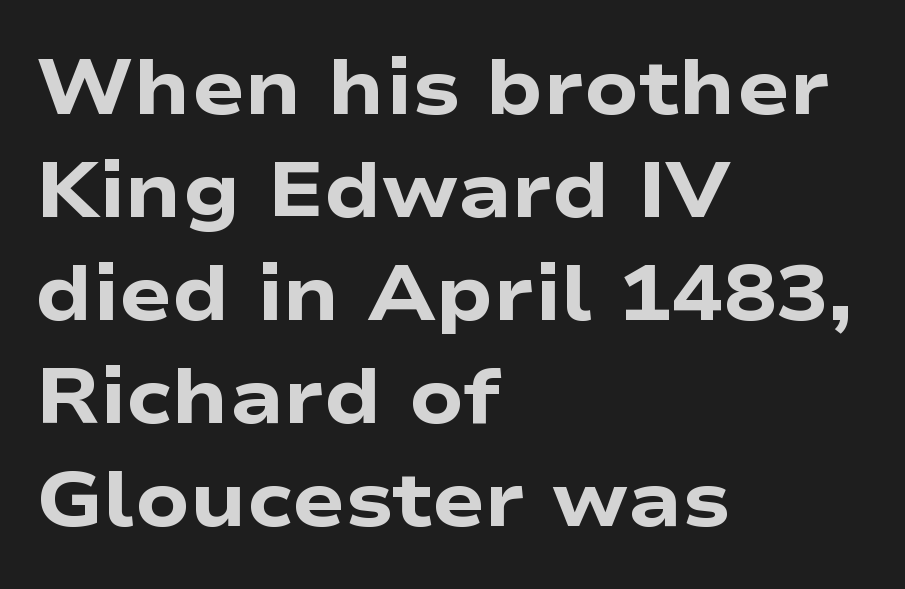
Q: Is the text bold? A: Yes.
Q: Is the text italic (slanted)? A: No, it is upright.
Q: Is the typeface a serif or a sans-serif typeface? A: Sans-serif.
Q: Is the text underlined? A: No.
Q: How is the paragraph aligned? A: Left-aligned.
Q: Is the spacing between letters normal or unusually wide? A: Normal.
Q: Is the spacing between lines tight, normal or loose? A: Normal.
Q: Width (condensed, normal, or wide)? A: Wide.
Q: Stroke contrast? A: Low.
Q: x-height? A: Medium.
Q: Monospaced? A: No.
